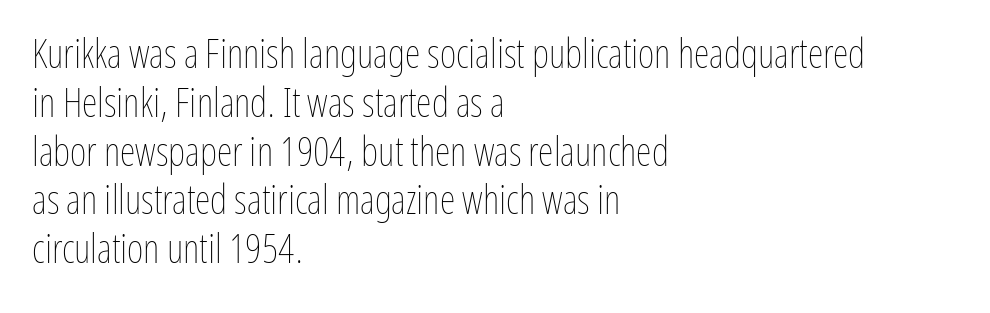
Reading down the block, your eye returns to a fixed left position each line. The passage shown is not bold in any degree. The face used here is rendered with its standard letterfit. No word sits above an underline. The lettering holds an erect, upright posture throughout. The rendering uses natural spacing where letterforms have individual widths.
